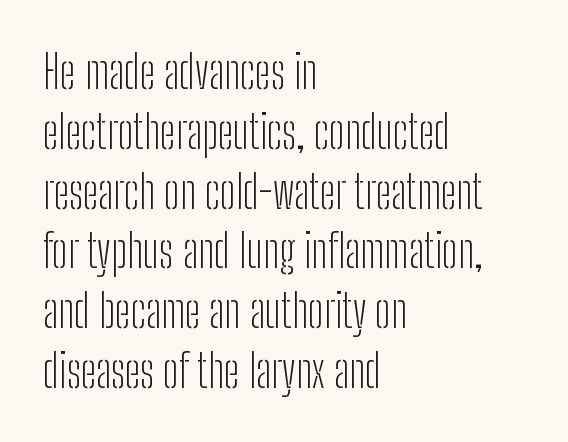
{"serif": "no", "italic": "no", "bold": "no", "weight": "light", "width": "condensed", "stroke_contrast": "low", "x_height": "medium", "monospaced": "no", "underline": "no", "align": "left", "line_spacing": "normal", "line_spacing_ratio": 1.3, "letter_spacing": "normal", "letter_spacing_em": 0.0, "glyph_px": 46}
